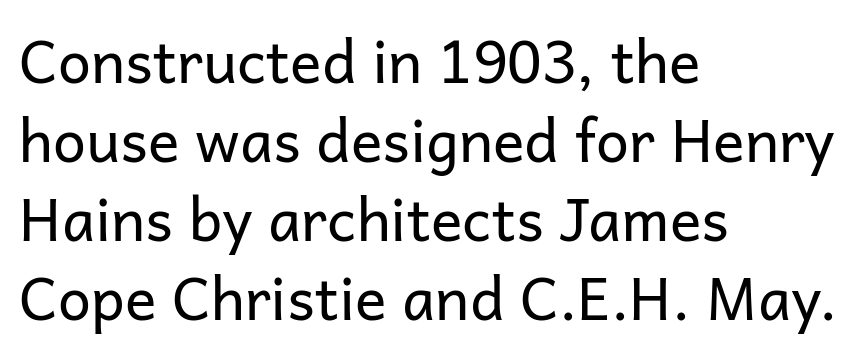
{"serif": "no", "italic": "no", "bold": "no", "weight": "regular", "width": "normal", "stroke_contrast": "low", "x_height": "medium", "monospaced": "no", "underline": "no", "align": "left", "line_spacing": "normal", "line_spacing_ratio": 1.34, "letter_spacing": "normal", "letter_spacing_em": 0.0, "glyph_px": 59}
